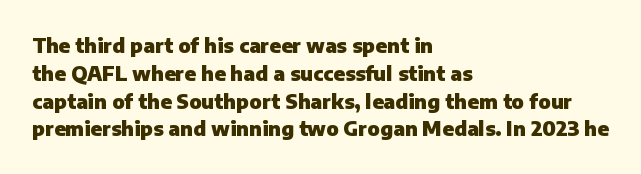
Q: Is the text bold? A: Yes.
Q: Is the text italic (slanted)? A: No, it is upright.
Q: Is the text underlined? A: No.
Q: How is the paragraph aligned? A: Left-aligned.
Q: Is the spacing between letters normal or unusually wide? A: Normal.
Q: Is the spacing between lines tight, normal or loose? A: Normal.
